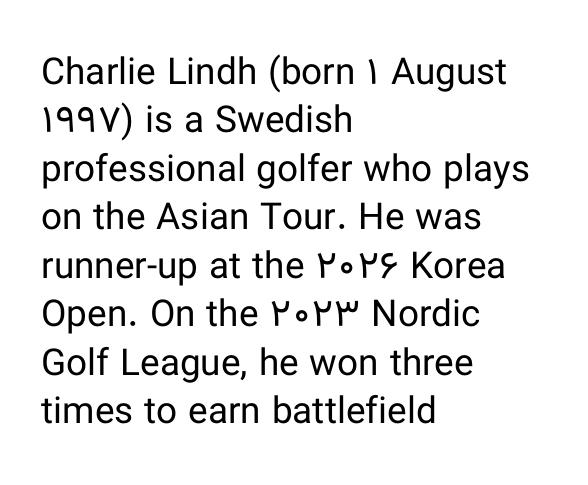
The image shows 37 px regular-weight sans-serif type, upright; set left-aligned, normal line spacing (1.31x), normal letter spacing, not underlined; low stroke contrast and a medium x-height.
